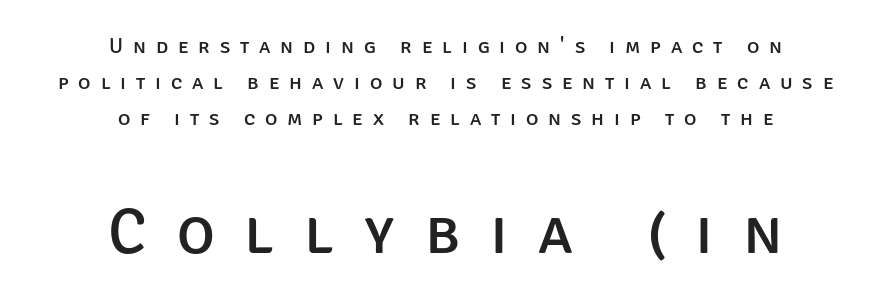
Is this a fixed-width face? No — the glyphs have proportional, varying widths. Spacing between characters has been opened up far beyond the box default. The text block is weighted toward neither margin, spreading evenly from the middle. Note: smaller setting up top, larger setting below. The typography opts for an upright posture over an oblique one.
